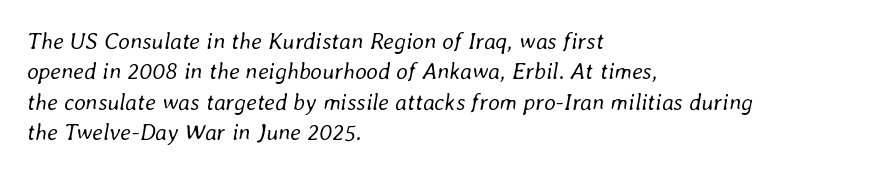
{"italic": "yes", "lean": "right", "slant_degrees": 8, "bold": "no", "underline": "no", "align": "left", "line_spacing": "normal", "line_spacing_ratio": 1.32, "letter_spacing": "normal", "letter_spacing_em": 0.0, "glyph_px": 23}
